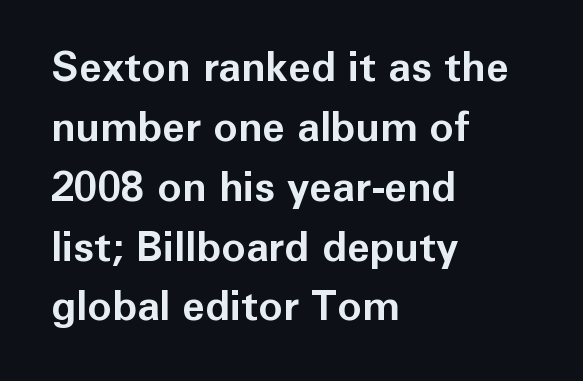
The line texture is even and compact thanks to regular tracking. Any mark beneath the type? The region is blank. The letters stand upright; this is a roman face. The passage shown stacks its lines at a standard gap.
